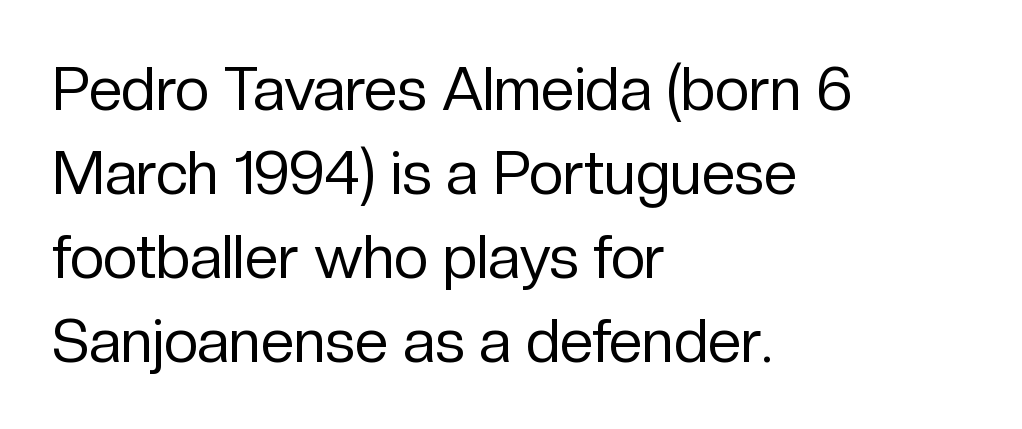
{"serif": "no", "italic": "no", "bold": "no", "weight": "regular", "width": "normal", "stroke_contrast": "low", "x_height": "medium", "monospaced": "no", "underline": "no", "align": "left", "line_spacing": "normal", "line_spacing_ratio": 1.4, "letter_spacing": "normal", "letter_spacing_em": 0.0, "glyph_px": 60}
